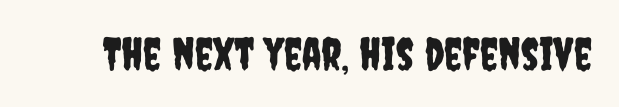
The image shows 45 px condensed sans-serif type, upright; set normal letter spacing, not underlined; low stroke contrast and a large x-height.
